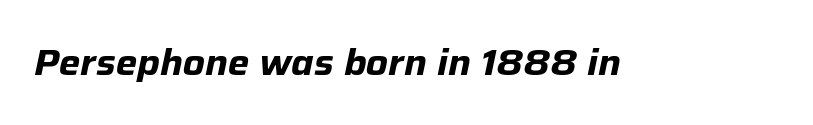
{"italic": "yes", "lean": "right", "slant_degrees": 12, "bold": "yes", "weight": "bold", "width": "normal", "stroke_contrast": "low", "x_height": "medium", "monospaced": "no", "underline": "no", "letter_spacing": "normal", "letter_spacing_em": 0.0, "glyph_px": 36}
